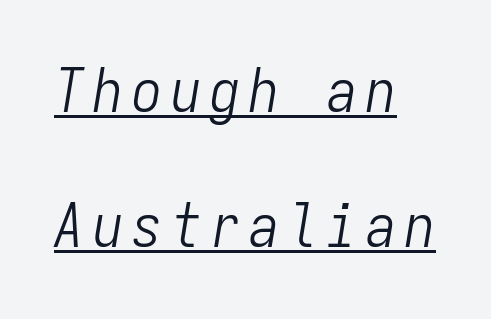
{"italic": "yes", "lean": "right", "slant_degrees": 9, "bold": "no", "weight": "light", "width": "condensed", "stroke_contrast": "low", "x_height": "medium", "monospaced": "yes", "underline": "yes", "align": "left", "line_spacing": "loose", "line_spacing_ratio": 2.25, "glyph_px": 60}
